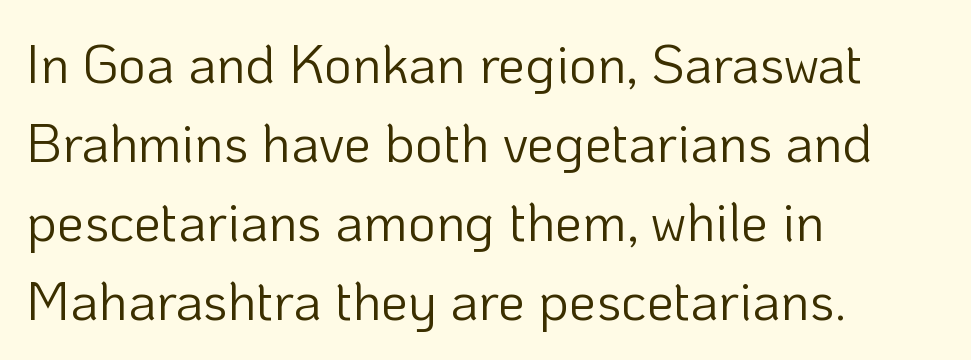
The image shows 54 px light sans-serif type, upright; set left-aligned, normal line spacing (1.46x), normal letter spacing, not underlined; low stroke contrast and a medium x-height.
